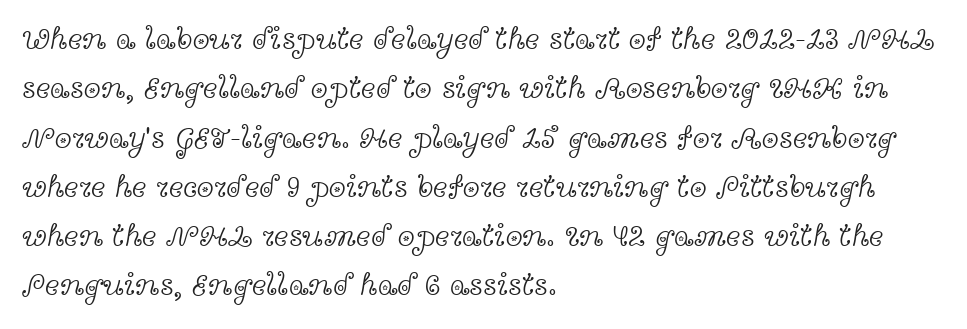
{"serif": "yes", "bold": "no", "weight": "light", "width": "wide", "x_height": "medium", "monospaced": "no", "underline": "no", "align": "left", "line_spacing": "normal", "line_spacing_ratio": 1.59, "letter_spacing": "normal", "letter_spacing_em": 0.0, "glyph_px": 31}
